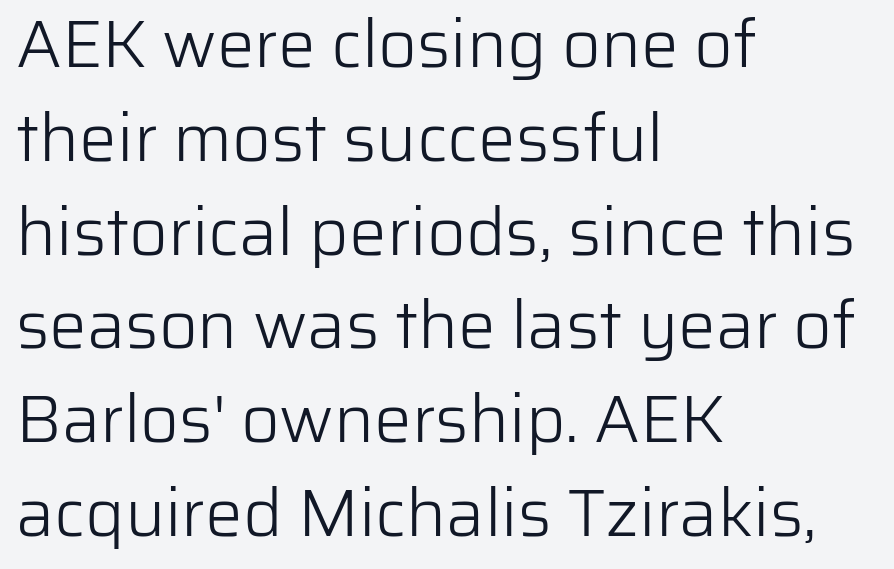
Heaviness? Minimal to ordinary, like unemphasized prose. Looks like regular typesetting: each glyph gets only the width it needs. The space directly below the letters is spotless. Each word holds together tightly as a unit, with standard inter-letter gaps. Look at the bottom of the vertical strokes: they stop flat, with no serifs. Regarding leading, the lines here are spaced in the standard way.
